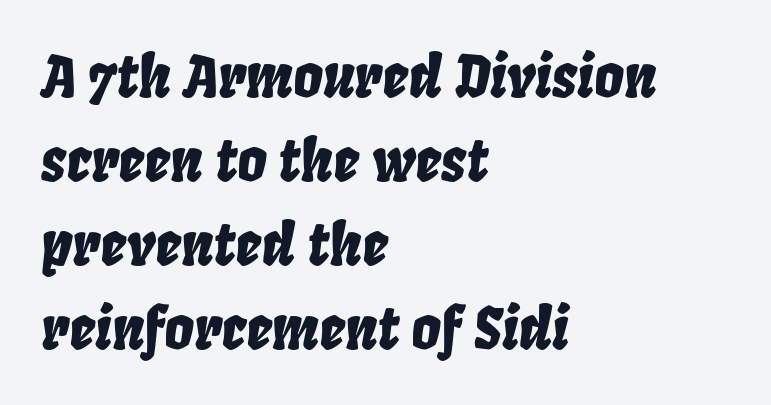
Q: Is the text italic (slanted)? A: Yes, it leans right by about 8 degrees.
Q: Is the text underlined? A: No.
Q: How is the paragraph aligned? A: Left-aligned.
Q: Is the spacing between letters normal or unusually wide? A: Normal.
Q: Is the spacing between lines tight, normal or loose? A: Normal.
Q: Width (condensed, normal, or wide)? A: Condensed.
Q: Stroke contrast? A: Low.
Q: x-height? A: Large.
Q: Monospaced? A: No.
